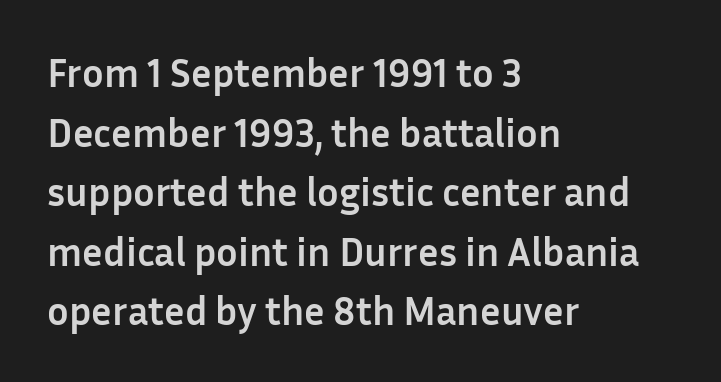
{"serif": "no", "italic": "no", "bold": "yes", "weight": "semibold", "width": "normal", "stroke_contrast": "low", "x_height": "medium", "monospaced": "no", "underline": "no", "align": "left", "line_spacing": "normal", "line_spacing_ratio": 1.49, "letter_spacing": "normal", "letter_spacing_em": 0.0, "glyph_px": 40}
